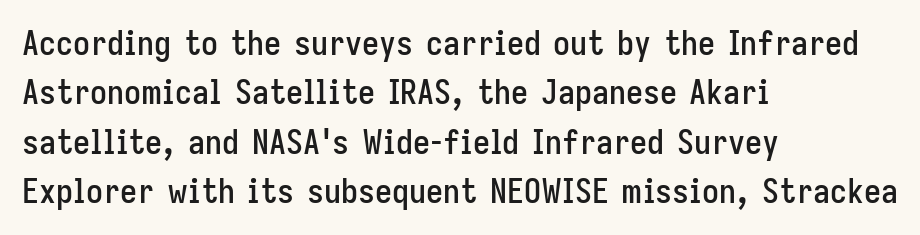
{"serif": "no", "italic": "no", "width": "condensed", "stroke_contrast": "low", "x_height": "medium", "monospaced": "no", "underline": "no", "align": "left", "line_spacing": "normal", "line_spacing_ratio": 1.45, "letter_spacing": "normal", "letter_spacing_em": 0.0, "glyph_px": 34}
